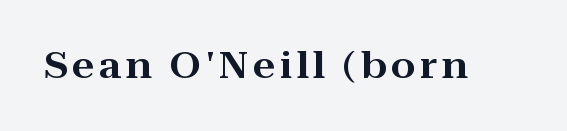
{"serif": "yes", "italic": "no", "width": "wide", "stroke_contrast": "high", "x_height": "medium", "monospaced": "no", "underline": "no", "glyph_px": 36}
